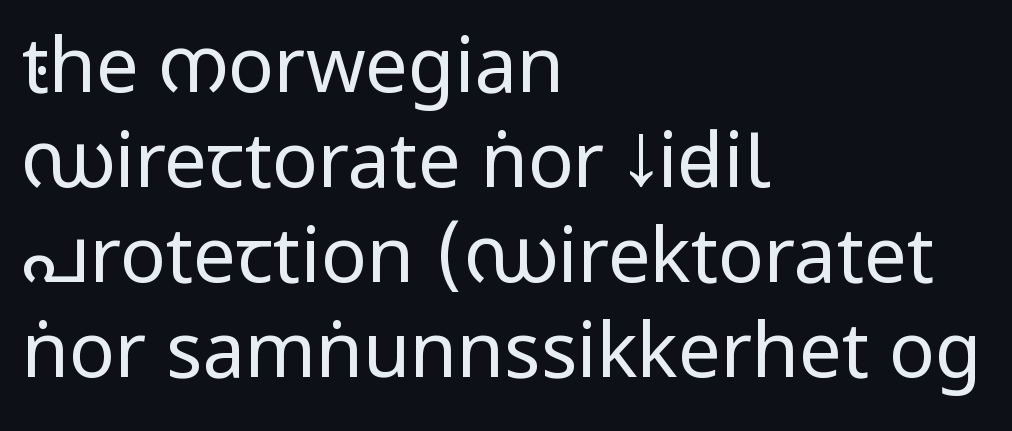
No word sits above an underline. The letters advance in unequal steps, a hallmark of proportional type. What kind of face is this? One without serifs — a sans. In CSS terms this would be text-align: left. A typesetter would mark this as roman, not italic.
